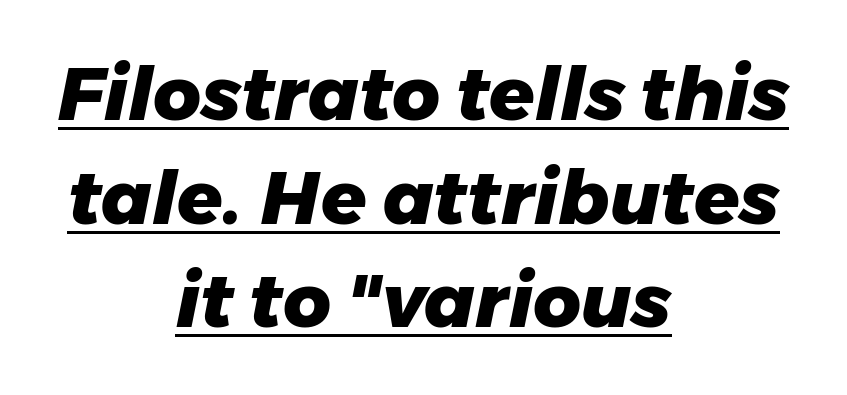
The image shows 74 px heavy type, italic (leaning right); set centered, normal line spacing (1.4x), normal letter spacing, underlined; low stroke contrast and a medium x-height.
